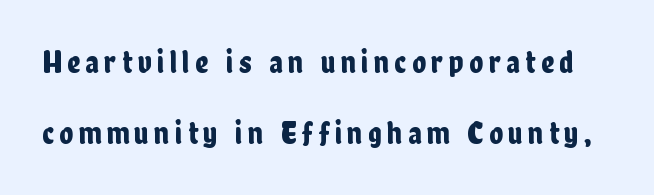
Q: Is the text italic (slanted)? A: No, it is upright.
Q: Is the typeface a serif or a sans-serif typeface? A: Sans-serif.
Q: Is the text underlined? A: No.
Q: Is the spacing between lines tight, normal or loose? A: Loose.
Q: Width (condensed, normal, or wide)? A: Condensed.
Q: Stroke contrast? A: Low.
Q: x-height? A: Medium.
Q: Monospaced? A: No.
